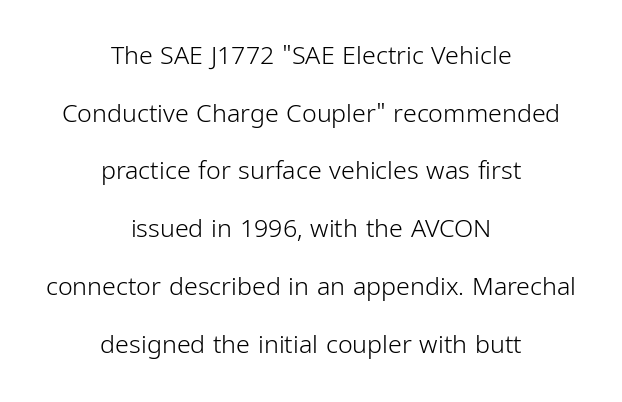
Q: Is the text bold? A: No.
Q: Is the text italic (slanted)? A: No, it is upright.
Q: Is the text underlined? A: No.
Q: How is the paragraph aligned? A: Centered.
Q: Is the spacing between letters normal or unusually wide? A: Normal.
Q: Is the spacing between lines tight, normal or loose? A: Loose.
